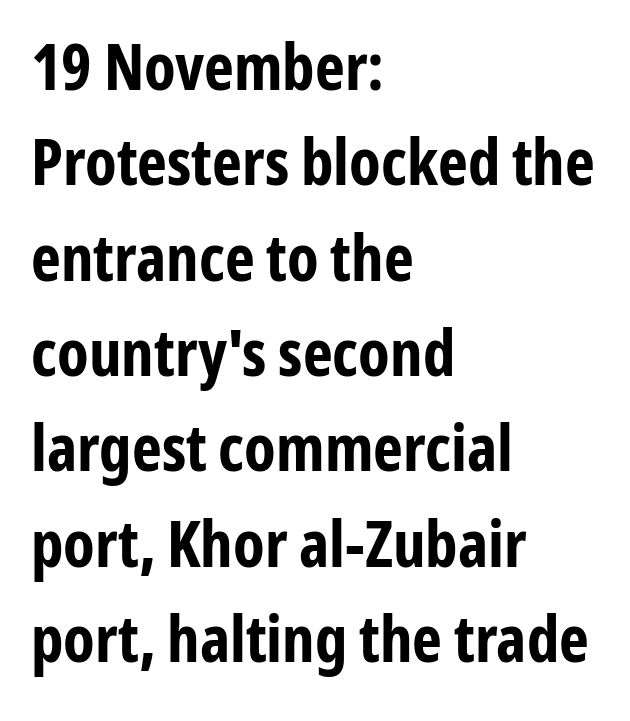
{"serif": "no", "italic": "no", "bold": "yes", "weight": "bold", "width": "condensed", "stroke_contrast": "low", "x_height": "medium", "monospaced": "no", "underline": "no", "align": "left", "line_spacing": "normal", "line_spacing_ratio": 1.49, "letter_spacing": "normal", "letter_spacing_em": 0.0, "glyph_px": 64}
